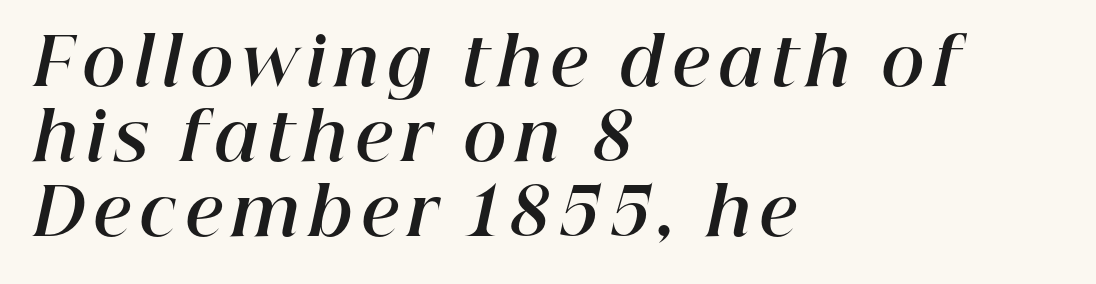
The image shows 66 px bold type, italic (leaning right); set left-aligned, tight line spacing (1.14x), not underlined; high stroke contrast and a medium x-height.
